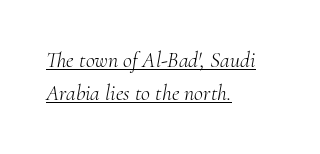
If you measured baseline to baseline, you'd find a middling distance. The glyphs are accompanied by a horizontal stroke just below them. The compositor pushed each line to the left boundary. The lettering tilts uniformly, giving the passage an italic look. Weight: not bold — regular or lighter. What stands out about the letter spacing? Nothing — it is the standard amount.
